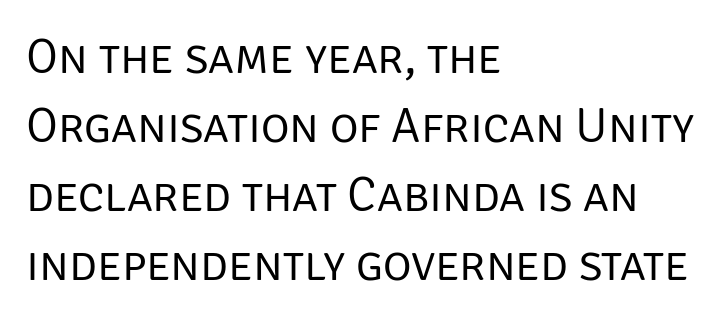
Q: Is the text bold? A: No.
Q: Is the text italic (slanted)? A: No, it is upright.
Q: Is the typeface a serif or a sans-serif typeface? A: Sans-serif.
Q: Is the text underlined? A: No.
Q: How is the paragraph aligned? A: Left-aligned.
Q: Is the spacing between letters normal or unusually wide? A: Normal.
Q: Is the spacing between lines tight, normal or loose? A: Normal.
Q: Width (condensed, normal, or wide)? A: Normal.
Q: Stroke contrast? A: Low.
Q: x-height? A: Large.
Q: Monospaced? A: No.
